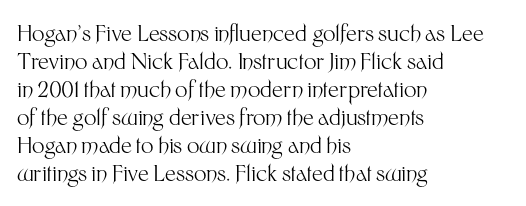
{"italic": "no", "bold": "no", "underline": "no", "align": "left", "line_spacing": "normal", "line_spacing_ratio": 1.27, "letter_spacing": "normal", "letter_spacing_em": 0.0, "glyph_px": 22}
